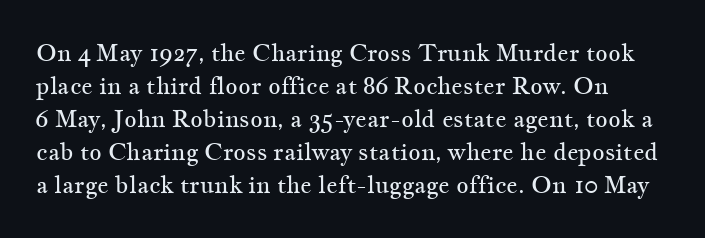
{"italic": "no", "bold": "no", "underline": "no", "line_spacing": "normal", "line_spacing_ratio": 1.38, "letter_spacing": "normal", "letter_spacing_em": 0.0, "glyph_px": 24}
